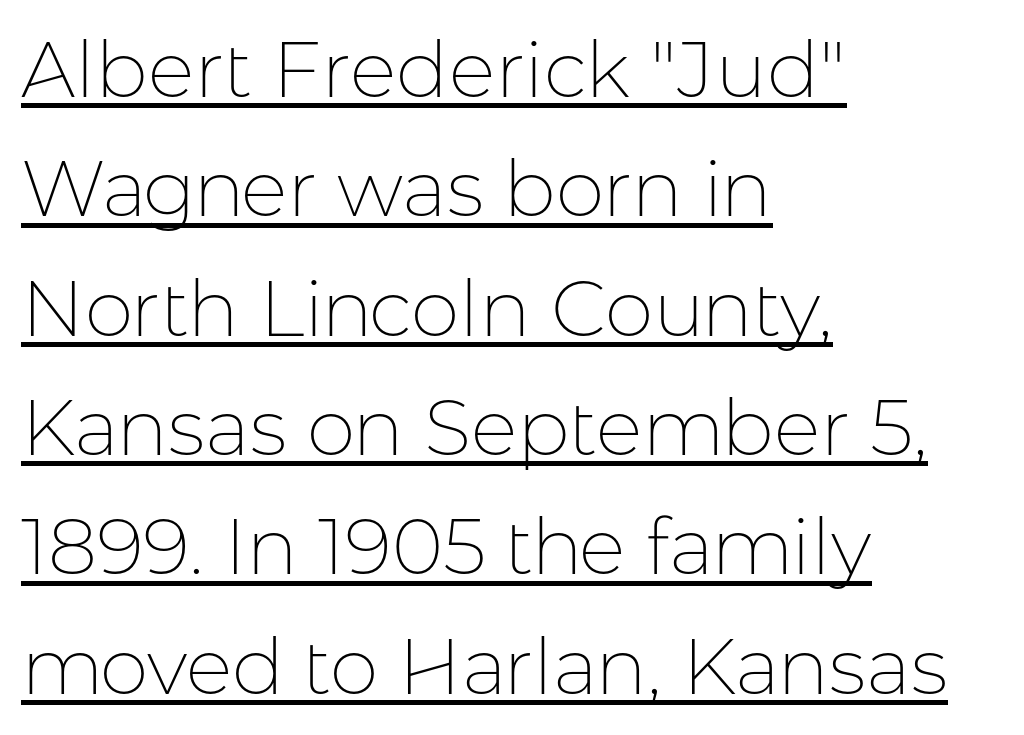
Q: Is the text bold? A: No.
Q: Is the text italic (slanted)? A: No, it is upright.
Q: Is the typeface a serif or a sans-serif typeface? A: Sans-serif.
Q: Is the text underlined? A: Yes.
Q: How is the paragraph aligned? A: Left-aligned.
Q: Is the spacing between letters normal or unusually wide? A: Normal.
Q: Is the spacing between lines tight, normal or loose? A: Normal.
Q: Width (condensed, normal, or wide)? A: Normal.
Q: Stroke contrast? A: Low.
Q: x-height? A: Medium.
Q: Monospaced? A: No.
